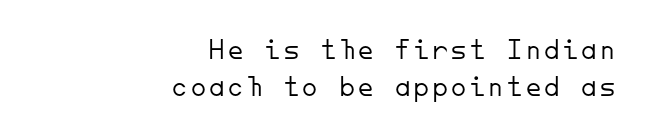
{"serif": "no", "italic": "no", "bold": "no", "weight": "light", "width": "normal", "stroke_contrast": "low", "x_height": "small", "monospaced": "yes", "underline": "no", "align": "right", "line_spacing": "normal", "line_spacing_ratio": 1.25, "glyph_px": 30}
